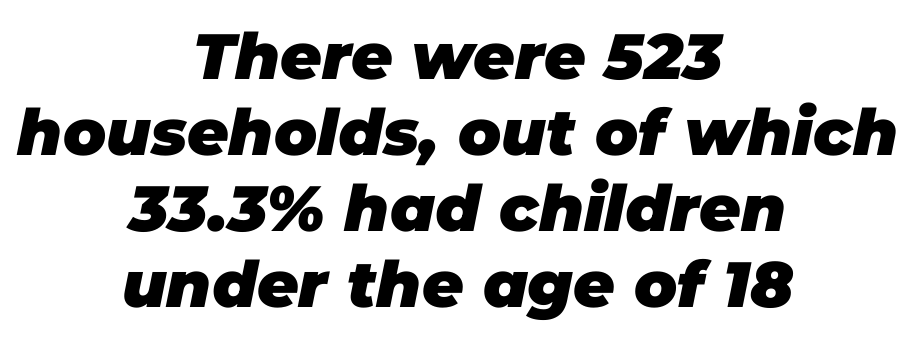
Q: Is the text bold? A: Yes.
Q: Is the text italic (slanted)? A: Yes, it leans right by about 11 degrees.
Q: Is the text underlined? A: No.
Q: How is the paragraph aligned? A: Centered.
Q: Is the spacing between letters normal or unusually wide? A: Normal.
Q: Width (condensed, normal, or wide)? A: Normal.
Q: Stroke contrast? A: Low.
Q: x-height? A: Large.
Q: Monospaced? A: No.
